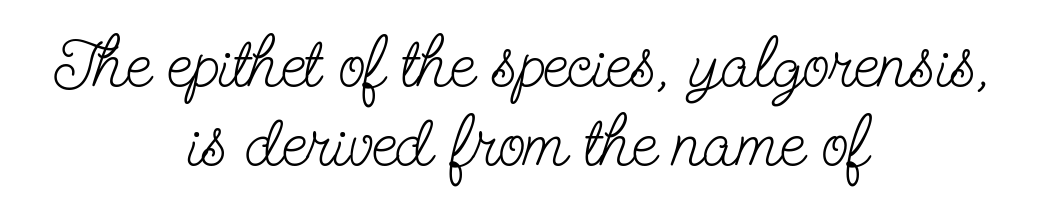
This reads as an unemphasized weight, regular at the heaviest. One glance says dense: line gaps are narrower than usual. Looks like regular typesetting: each glyph gets only the width it needs. Every row of glyphs is offset so its center matches the block's center.
